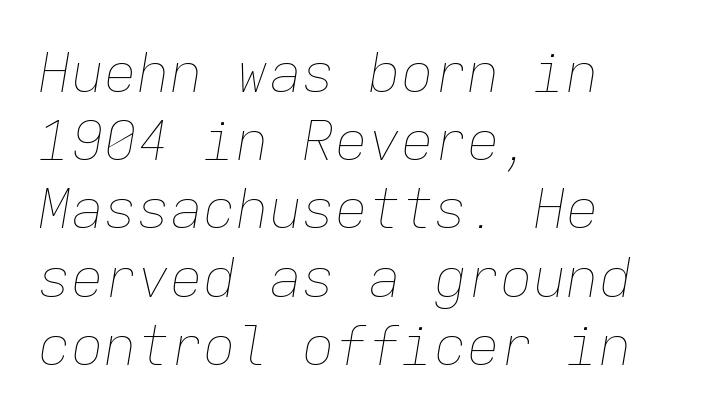
{"italic": "yes", "lean": "right", "slant_degrees": 9, "bold": "no", "weight": "thin", "width": "normal", "stroke_contrast": "low", "x_height": "medium", "monospaced": "yes", "underline": "no", "align": "left", "line_spacing_ratio": 1.24, "letter_spacing": "normal", "letter_spacing_em": 0.0, "glyph_px": 55}
